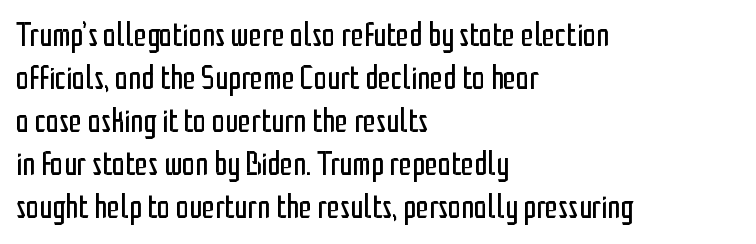
This rendering leaves character spacing at its baseline value. The letters advance in unequal steps, a hallmark of proportional type. The type sits square on the baseline with zero lean. Clear beneath every line of the passage. Letters have the restrained weight of plain body copy at most. Each letter's strokes conclude bluntly, with no projecting serifs.
